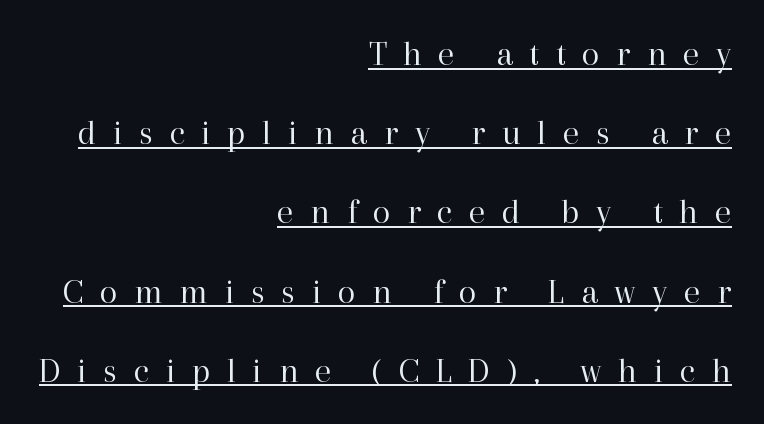
The image shows 36 px regular-weight serif type, upright; set right-aligned, loose line spacing (2.2x), unusually wide letter spacing (+0.46 em), underlined; high stroke contrast and a medium x-height.
